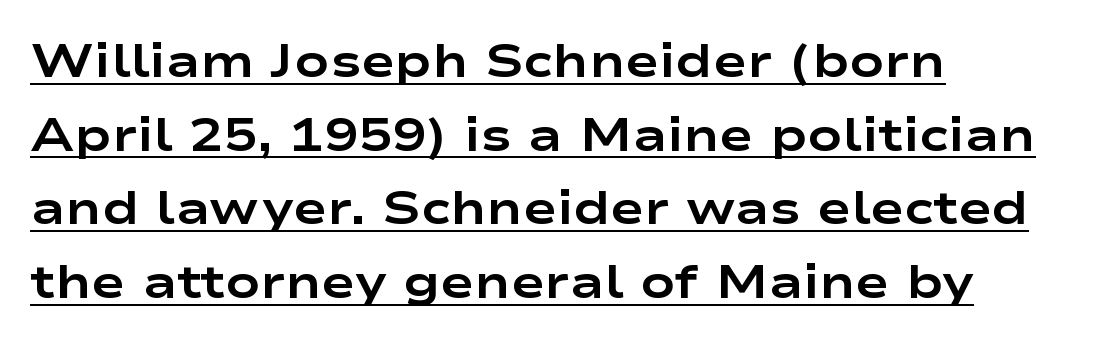
The type family on display is of the sans-serif kind. Reading down the column, the eye jumps a familiar distance to each next line. Underlining? Definitely there. Spacing verdict: proportional, widths tailored to each character. Where is the straight margin? On the left.
